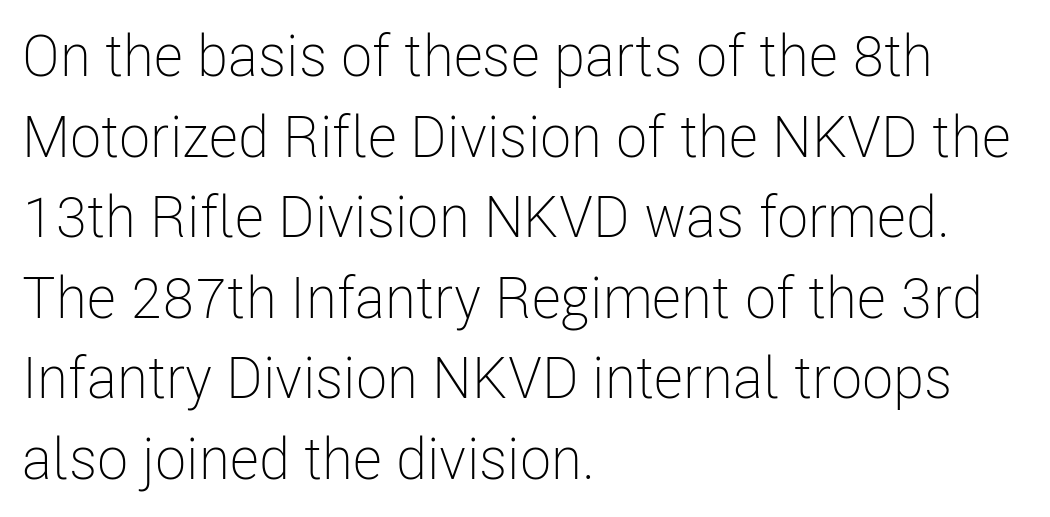
Visually the block forms a straight wall on the left and a jagged coastline on the right. Rendered with straight, roman letterforms. You can tell from the bare stems that sans-serif type was used. Proportional: the letters do not fall into vertical columns. The block of text has a typical density, with ordinary space between rows.
